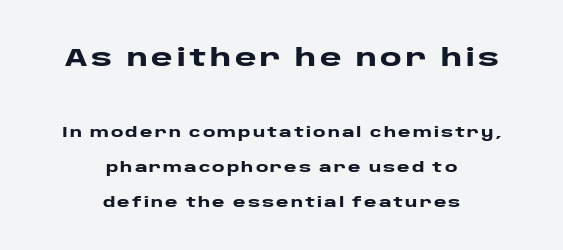
Just letters on the line, the space beneath them empty. Which chunk is bigger? The first one — the top block dwarfs the bottom. You could fit nearly another row in the gap between these rows. Bold? Absolutely — the strokes are thick and heavy.
